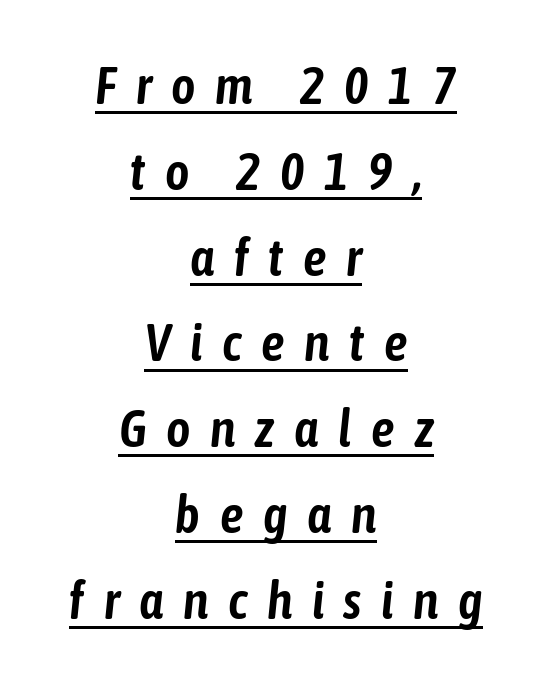
The image shows 52 px condensed type, italic (leaning right); set centered, normal line spacing (1.65x), unusually wide letter spacing (+0.38 em), underlined; low stroke contrast and a medium x-height.
